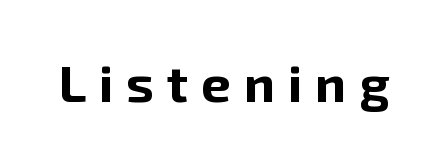
The image shows 52 px bold sans-serif type, upright; set unusually wide letter spacing (+0.25 em), not underlined; low stroke contrast and a medium x-height.
